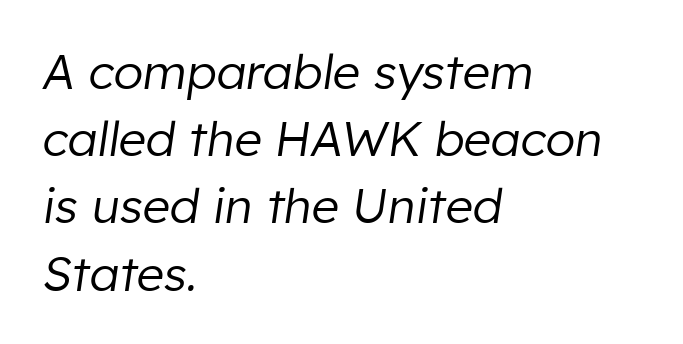
Q: Is the text bold? A: No.
Q: Is the text italic (slanted)? A: Yes, it leans right by about 8 degrees.
Q: Is the text underlined? A: No.
Q: How is the paragraph aligned? A: Left-aligned.
Q: Is the spacing between letters normal or unusually wide? A: Normal.
Q: Is the spacing between lines tight, normal or loose? A: Normal.
Q: Width (condensed, normal, or wide)? A: Normal.
Q: Stroke contrast? A: Low.
Q: x-height? A: Medium.
Q: Monospaced? A: No.
